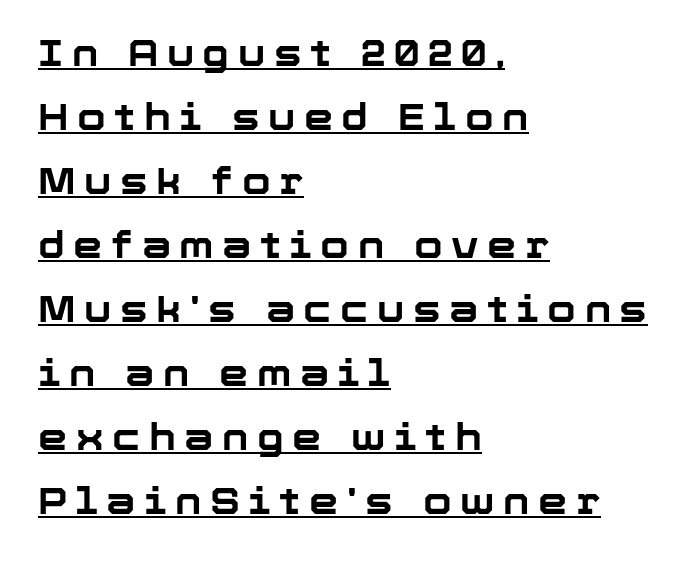
The rendering uses the underline text-decoration. Is this a fixed-width face? No — the glyphs have proportional, varying widths. The specimen reads as upright at a glance. Inter-character spacing is expanded well beyond the font's built-in metrics.
